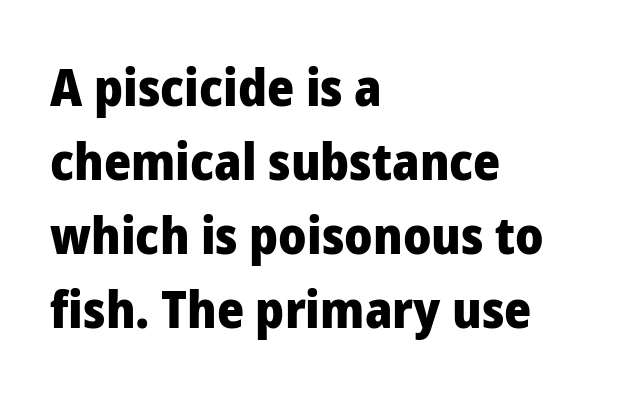
Words appear dense and cohesive because spacing is normal. Observe the absence of serifs on each vertical stroke in this sample. The typesetting leans heavy: a genuine bold. Designer's note — italics off, roman on. Alignment: flush left.
